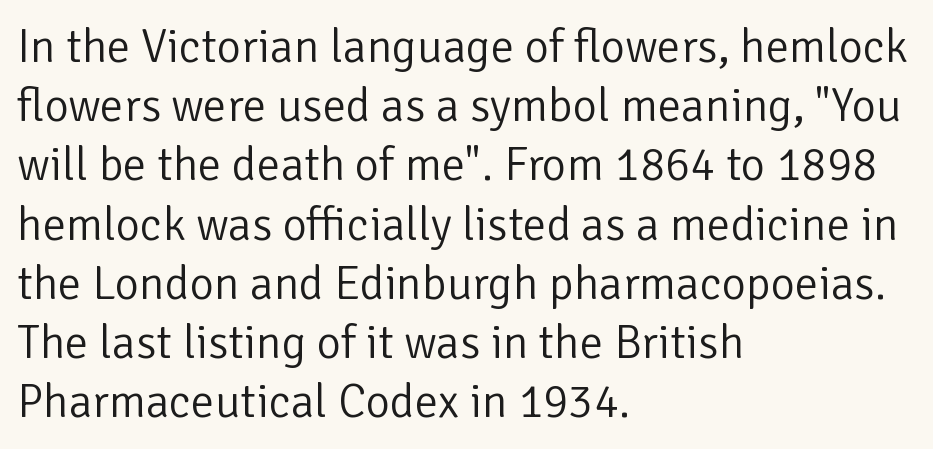
The image shows 47 px light sans-serif type, upright; set left-aligned, normal line spacing (1.26x), normal letter spacing, not underlined; low stroke contrast and a medium x-height.
